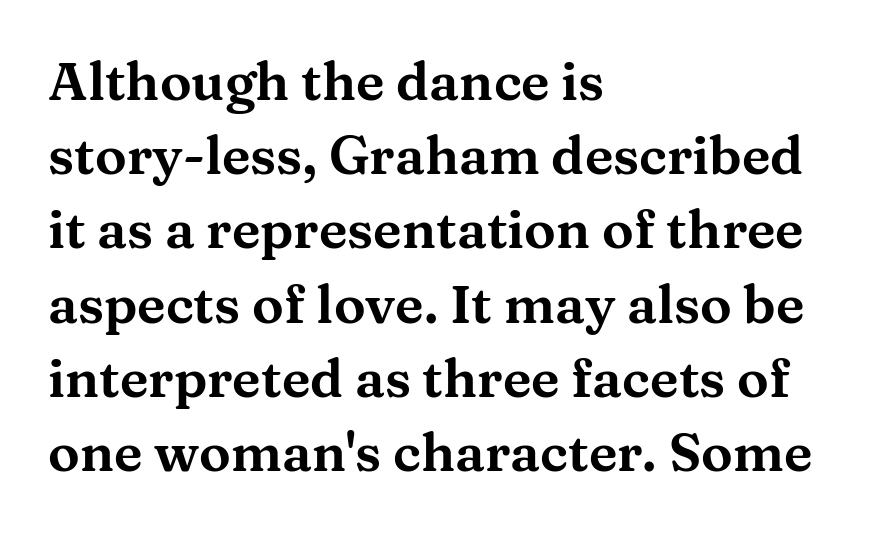
The image shows 53 px wide serif type, upright; set left-aligned, normal line spacing (1.4x), normal letter spacing, not underlined; medium stroke contrast and a medium x-height.
